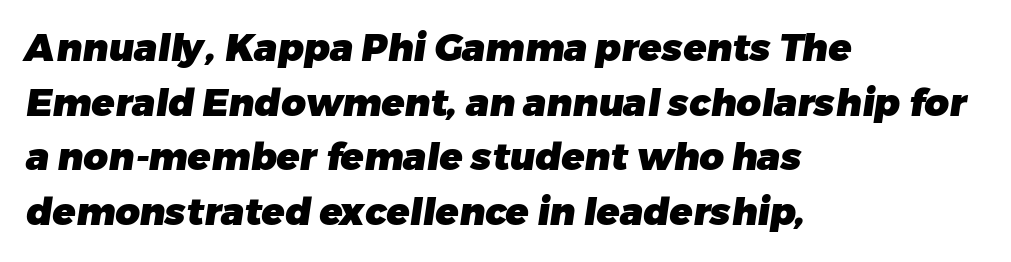
The image shows 38 px heavy sans-serif type; set left-aligned, normal line spacing (1.44x), normal letter spacing, not underlined; low stroke contrast and a medium x-height.
